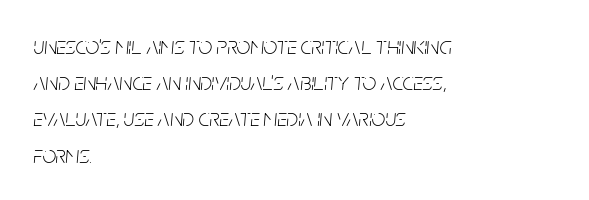
Q: Is the text bold? A: No.
Q: Is the text italic (slanted)? A: Yes, it leans right by about 5 degrees.
Q: Is the text underlined? A: No.
Q: How is the paragraph aligned? A: Left-aligned.
Q: Is the spacing between letters normal or unusually wide? A: Normal.
Q: Is the spacing between lines tight, normal or loose? A: Normal.
